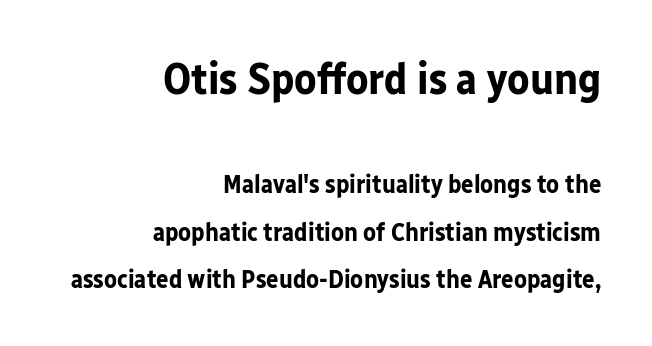
This sample uses a sans-serif face. The emphasis by scale lands on block number one, above. This is roman type, the default non-slanted kind. This sample has the flowing, uneven cadence of proportional lettering.
